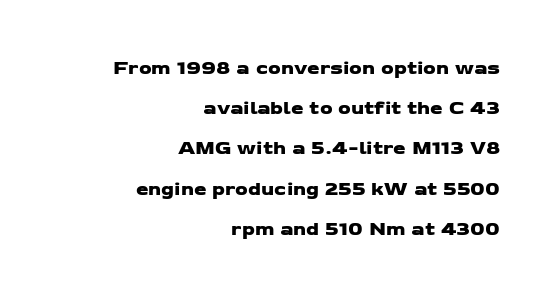
The face used here is rendered with its standard letterfit. A student would call this right alignment; a typographer would say flush right, rag left. Line spacing here is loose. Glance below the letters and you will spot only blank space.
